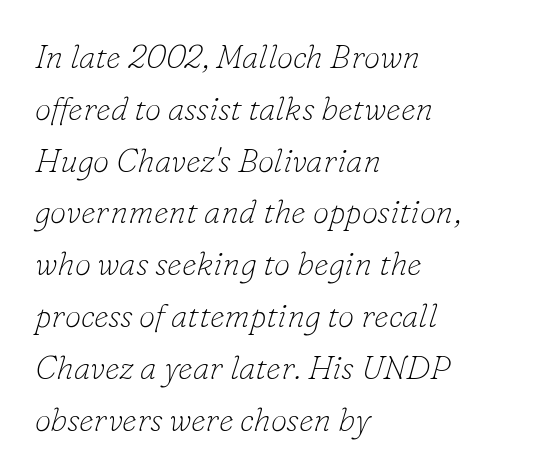
Successive baselines arrive at the customary interval. This rendering features lettering with no underline. The text block is weighted toward the left margin, trailing off unevenly rightward. Style check: oblique.
